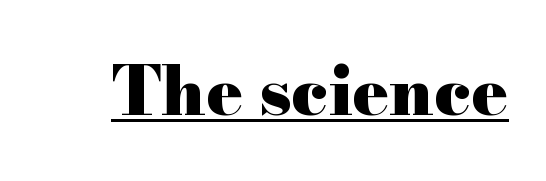
{"serif": "yes", "italic": "no", "bold": "yes", "weight": "heavy", "width": "wide", "stroke_contrast": "high", "x_height": "small", "monospaced": "no", "underline": "yes", "letter_spacing": "normal", "letter_spacing_em": 0.0, "glyph_px": 68}
